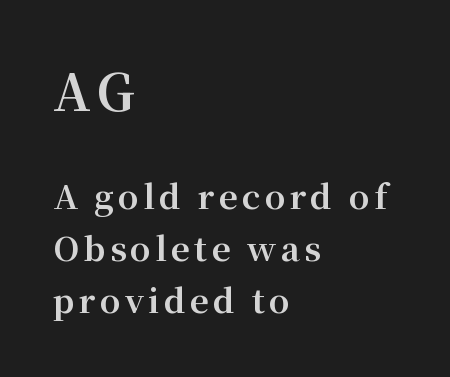
{"serif": "yes", "italic": "no", "bold": "yes", "weight": "bold", "width": "normal", "stroke_contrast": "medium", "x_height": "medium", "monospaced": "no", "underline": "no", "align": "left", "line_spacing": "normal", "line_spacing_ratio": 1.57, "larger_block": "first", "size_ratio": 1.52, "glyph_px": 50}
